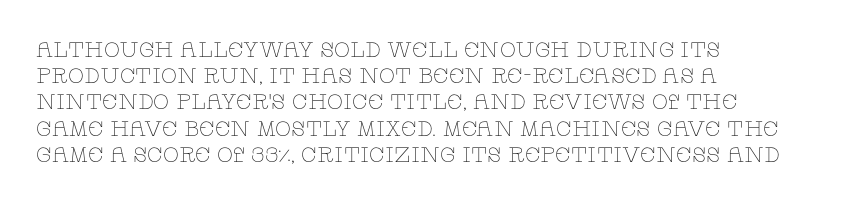
Q: Is the text bold? A: No.
Q: Is the text italic (slanted)? A: No, it is upright.
Q: Is the text underlined? A: No.
Q: How is the paragraph aligned? A: Left-aligned.
Q: Is the spacing between letters normal or unusually wide? A: Normal.
Q: Is the spacing between lines tight, normal or loose? A: Normal.
